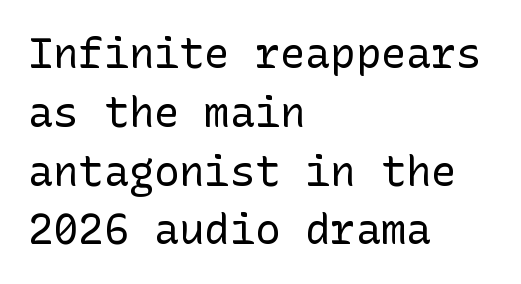
Q: Is the text bold? A: No.
Q: Is the text italic (slanted)? A: No, it is upright.
Q: Is the typeface a serif or a sans-serif typeface? A: Sans-serif.
Q: Is the text underlined? A: No.
Q: How is the paragraph aligned? A: Left-aligned.
Q: Is the spacing between letters normal or unusually wide? A: Normal.
Q: Is the spacing between lines tight, normal or loose? A: Normal.
Q: Width (condensed, normal, or wide)? A: Normal.
Q: Stroke contrast? A: Low.
Q: x-height? A: Medium.
